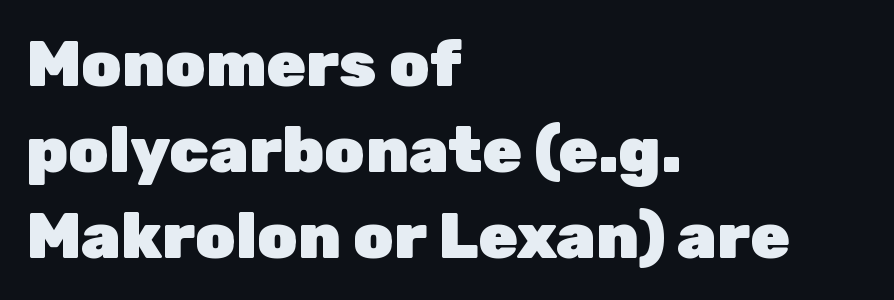
{"serif": "no", "italic": "no", "bold": "yes", "weight": "heavy", "width": "normal", "stroke_contrast": "low", "x_height": "medium", "monospaced": "no", "underline": "no", "align": "left", "line_spacing": "normal", "line_spacing_ratio": 1.34, "letter_spacing": "normal", "letter_spacing_em": 0.0, "glyph_px": 64}
